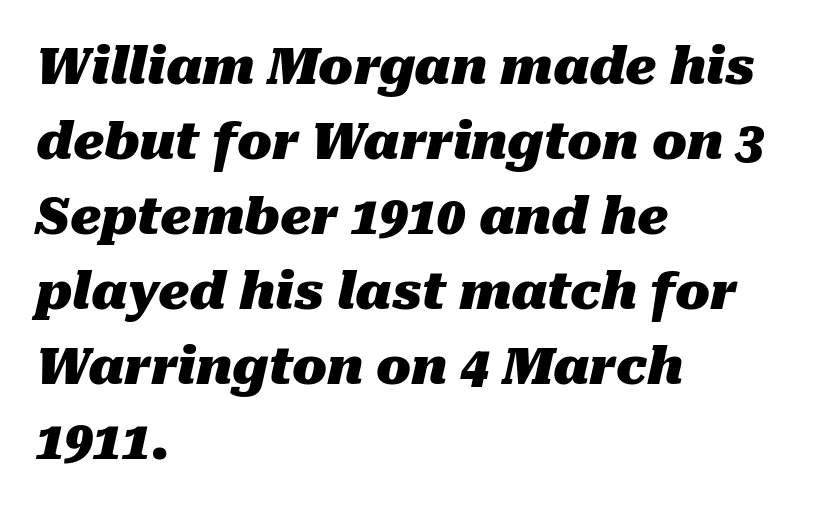
The image shows 51 px heavy type, italic (leaning right); set left-aligned, normal line spacing (1.47x), normal letter spacing, not underlined; medium stroke contrast and a medium x-height.
